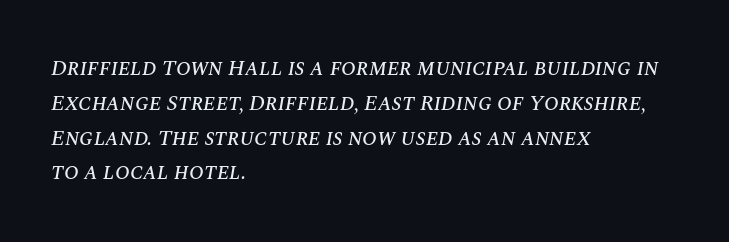
{"italic": "yes", "lean": "right", "slant_degrees": 10, "underline": "no", "align": "left", "line_spacing": "normal", "line_spacing_ratio": 1.58, "letter_spacing": "normal", "letter_spacing_em": 0.0, "glyph_px": 22}
